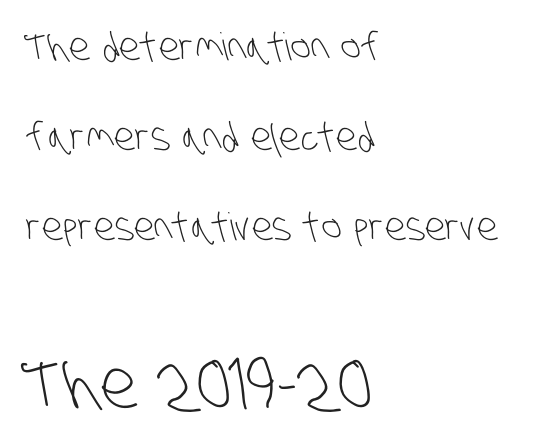
{"serif": "no", "bold": "no", "weight": "light", "width": "condensed", "stroke_contrast": "low", "x_height": "large", "monospaced": "no", "underline": "no", "align": "left", "line_spacing": "loose", "line_spacing_ratio": 2.37, "letter_spacing": "normal", "letter_spacing_em": 0.0, "larger_block": "second", "size_ratio": 1.76, "glyph_px": 67}
